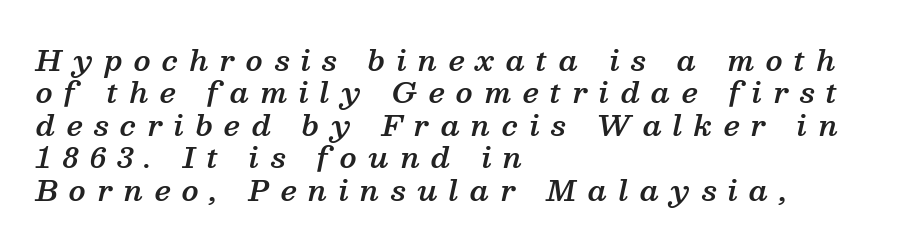
{"serif": "yes", "italic": "yes", "lean": "right", "slant_degrees": 13, "bold": "semi", "weight": "semibold", "width": "normal", "stroke_contrast": "medium", "x_height": "medium", "monospaced": "no", "underline": "no", "align": "left", "line_spacing_ratio": 1.16, "letter_spacing": "wide", "letter_spacing_em": 0.41, "glyph_px": 28}
